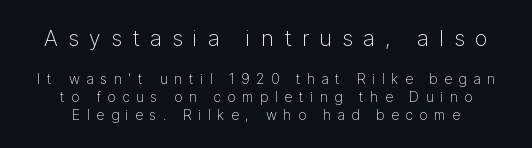
The rows are spaced the way most documents space them. Rule under the text: the space is simply empty. Ink coverage per letter is moderate at most. Between these two stacked blocks, the higher one wins on size. A roman cut, with each character standing at attention.
